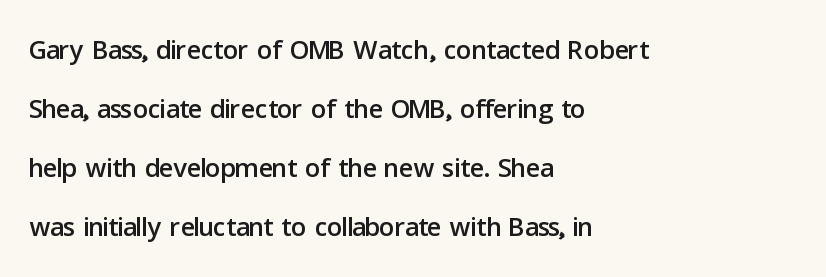
Q: Is the text italic (slanted)? A: No, it is upright.
Q: Is the typeface a serif or a sans-serif typeface? A: Sans-serif.
Q: Is the text underlined? A: No.
Q: How is the paragraph aligned? A: Left-aligned.
Q: Is the spacing between letters normal or unusually wide? A: Normal.
Q: Is the spacing between lines tight, normal or loose? A: Normal.
Q: Width (condensed, normal, or wide)? A: Normal.
Q: Stroke contrast? A: Low.
Q: x-height? A: Medium.
Q: Monospaced? A: No.
